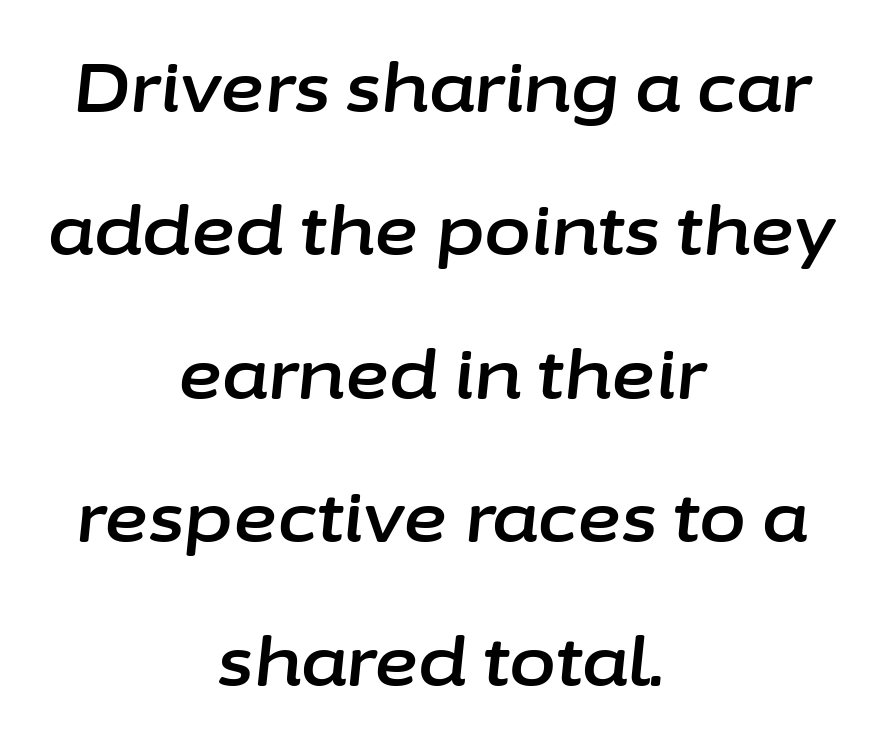
{"italic": "yes", "lean": "right", "slant_degrees": 6, "width": "normal", "stroke_contrast": "low", "x_height": "medium", "monospaced": "no", "underline": "no", "align": "center", "line_spacing": "loose", "line_spacing_ratio": 2.11, "letter_spacing": "normal", "letter_spacing_em": 0.0, "glyph_px": 68}
